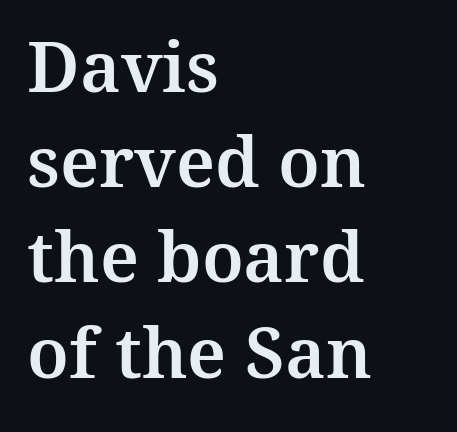
Q: Is the text italic (slanted)? A: No, it is upright.
Q: Is the typeface a serif or a sans-serif typeface? A: Serif.
Q: Is the text underlined? A: No.
Q: How is the paragraph aligned? A: Left-aligned.
Q: Is the spacing between letters normal or unusually wide? A: Normal.
Q: Is the spacing between lines tight, normal or loose? A: Normal.
Q: Width (condensed, normal, or wide)? A: Normal.
Q: Stroke contrast? A: Medium.
Q: x-height? A: Medium.
Q: Monospaced? A: No.
